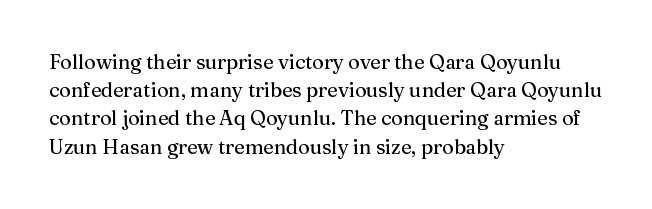
Quick note: interline space is typical. Layout note: lines flush left. The tracking reads as untouched default to a designer's eye. The passage shown is not underscored anywhere. The type sits square on the baseline with zero lean.
